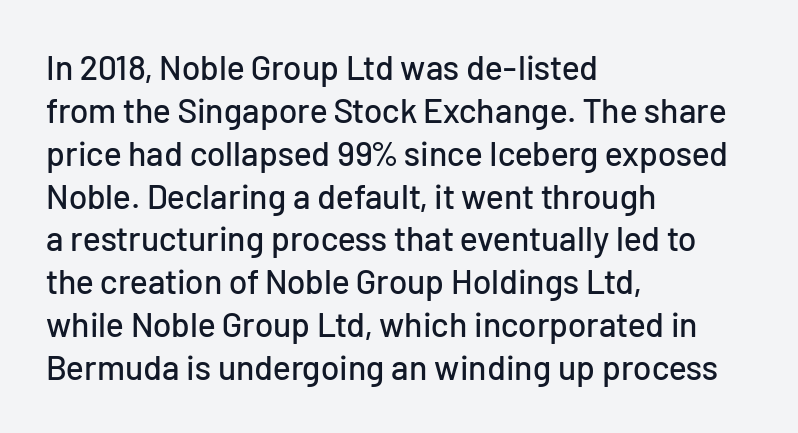
Q: Is the text italic (slanted)? A: No, it is upright.
Q: Is the typeface a serif or a sans-serif typeface? A: Sans-serif.
Q: Is the text underlined? A: No.
Q: How is the paragraph aligned? A: Left-aligned.
Q: Is the spacing between letters normal or unusually wide? A: Normal.
Q: Is the spacing between lines tight, normal or loose? A: Normal.
Q: Width (condensed, normal, or wide)? A: Normal.
Q: Stroke contrast? A: Low.
Q: x-height? A: Medium.
Q: Monospaced? A: No.
